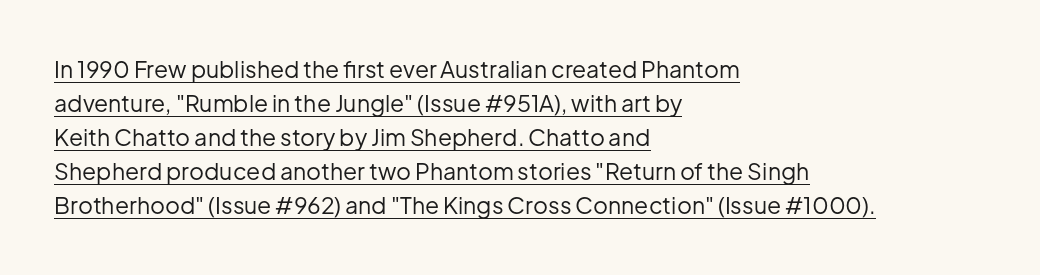
{"italic": "no", "bold": "no", "underline": "yes", "align": "left", "line_spacing": "normal", "line_spacing_ratio": 1.48, "letter_spacing": "normal", "letter_spacing_em": 0.0, "glyph_px": 23}
